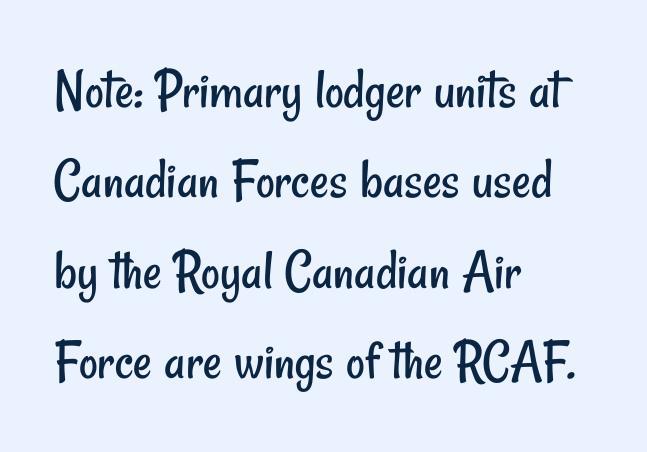
Q: Is the text bold? A: No.
Q: Is the typeface a serif or a sans-serif typeface? A: Sans-serif.
Q: Is the text underlined? A: No.
Q: How is the paragraph aligned? A: Left-aligned.
Q: Is the spacing between letters normal or unusually wide? A: Normal.
Q: Is the spacing between lines tight, normal or loose? A: Normal.
Q: Width (condensed, normal, or wide)? A: Condensed.
Q: Stroke contrast? A: Low.
Q: x-height? A: Small.
Q: Monospaced? A: No.
